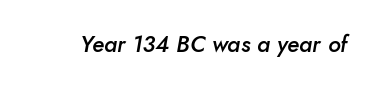
The image shows 23 px text type, italic (leaning right); set normal letter spacing, not underlined.
